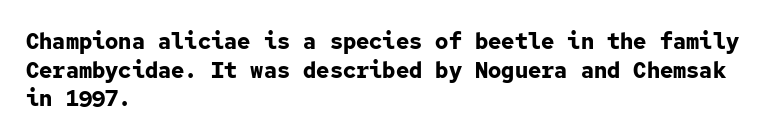
The image shows 22 px bold type, upright; set left-aligned, normal line spacing (1.3x), normal letter spacing, not underlined.
